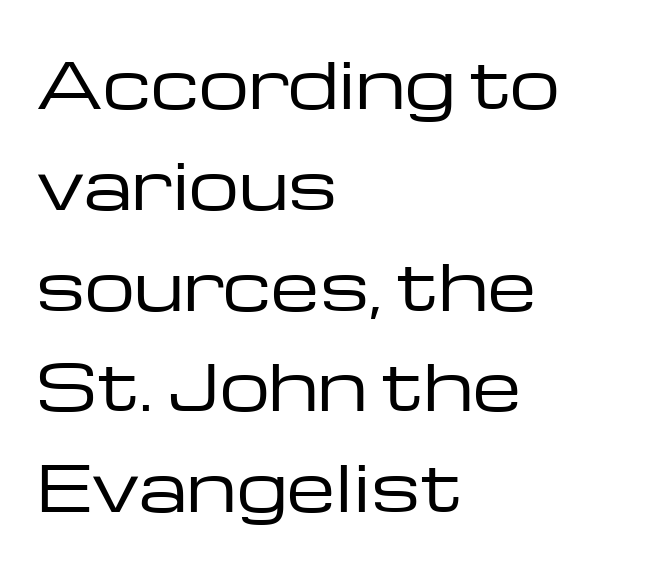
No feet cap the strokes, marking this as sans-serif type. Each letter keeps its own natural width here, so spacing adapts to shape. Unbolded letterforms with no extra heft. One glance says typical: line gaps are just what's usual.
